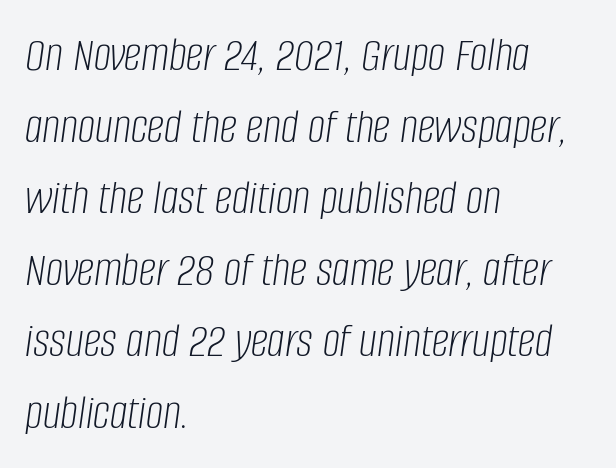
The image shows 49 px light, condensed type, italic (leaning right); set left-aligned, normal line spacing (1.46x), normal letter spacing, not underlined; low stroke contrast and a large x-height.
